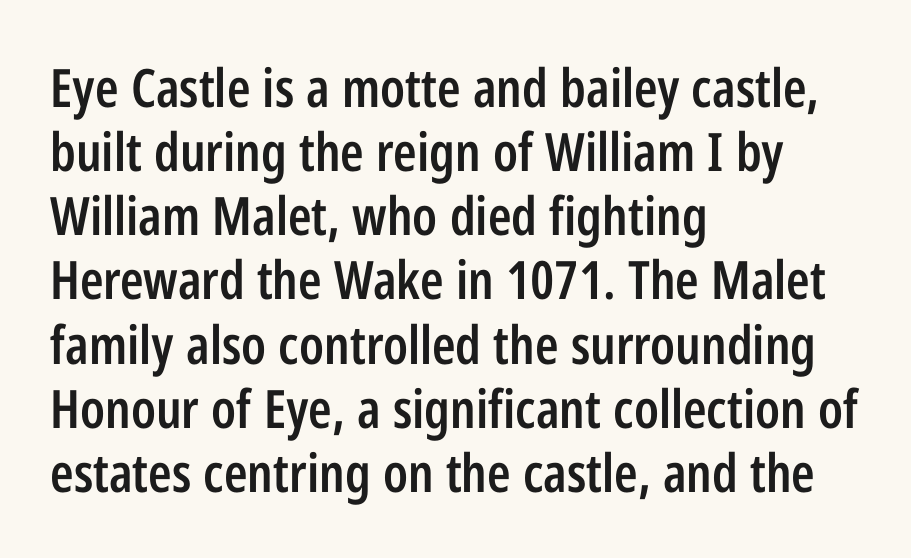
The image shows 53 px semibold, condensed sans-serif type, upright; set left-aligned, line spacing 1.21x, normal letter spacing, not underlined; low stroke contrast and a medium x-height.
